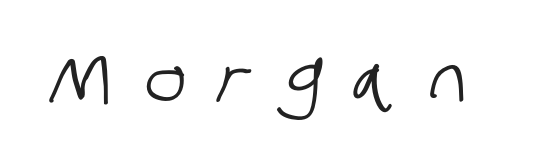
{"serif": "no", "width": "condensed", "stroke_contrast": "low", "x_height": "large", "monospaced": "no", "underline": "no", "letter_spacing": "wide", "letter_spacing_em": 0.47, "glyph_px": 68}
